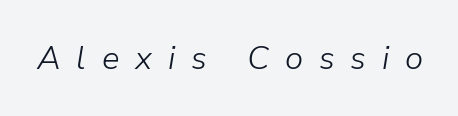
The image shows 33 px light type, italic (leaning right); set unusually wide letter spacing (+0.48 em), not underlined; low stroke contrast and a medium x-height.
